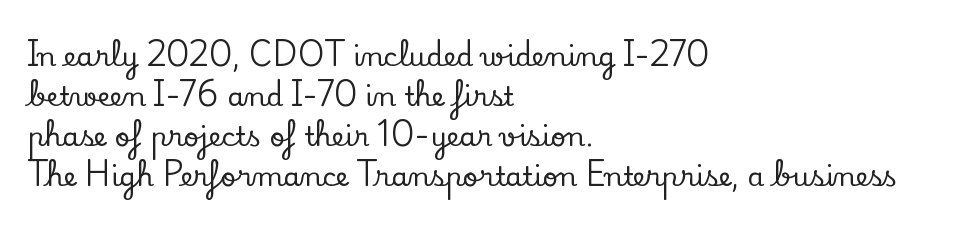
Q: Is the text italic (slanted)? A: No, it is upright.
Q: Is the text underlined? A: No.
Q: How is the paragraph aligned? A: Left-aligned.
Q: Is the spacing between letters normal or unusually wide? A: Normal.
Q: Is the spacing between lines tight, normal or loose? A: Normal.
